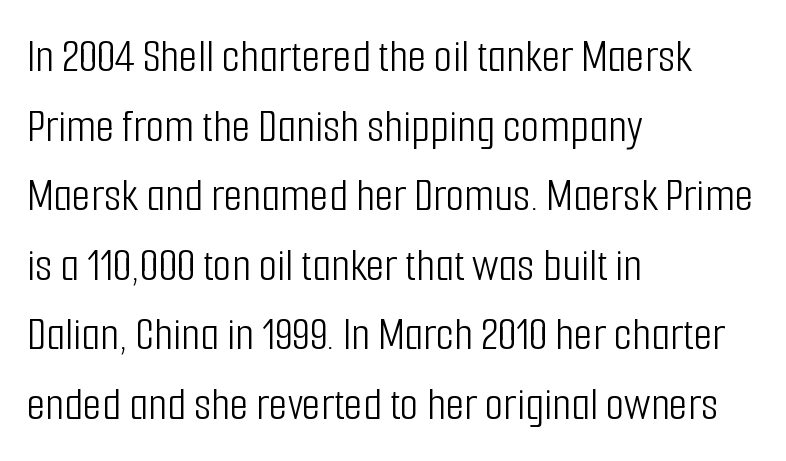
No extra ink here — the face is not bold. Honestly, there is no underline to notice here at all. Character widths vary here, with narrow letters taking less room than wide ones. Leading matches the norm, producing a regular column.
